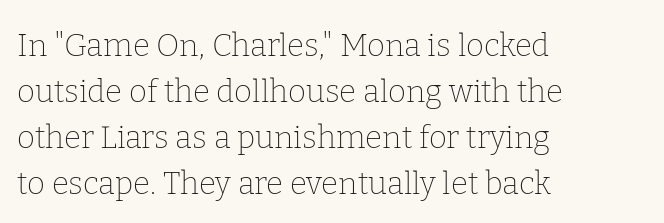
Q: Is the text bold? A: No.
Q: Is the text italic (slanted)? A: No, it is upright.
Q: Is the typeface a serif or a sans-serif typeface? A: Serif.
Q: Is the text underlined? A: No.
Q: How is the paragraph aligned? A: Left-aligned.
Q: Is the spacing between letters normal or unusually wide? A: Normal.
Q: Is the spacing between lines tight, normal or loose? A: Normal.
Q: Width (condensed, normal, or wide)? A: Normal.
Q: Stroke contrast? A: Low.
Q: x-height? A: Medium.
Q: Monospaced? A: No.
